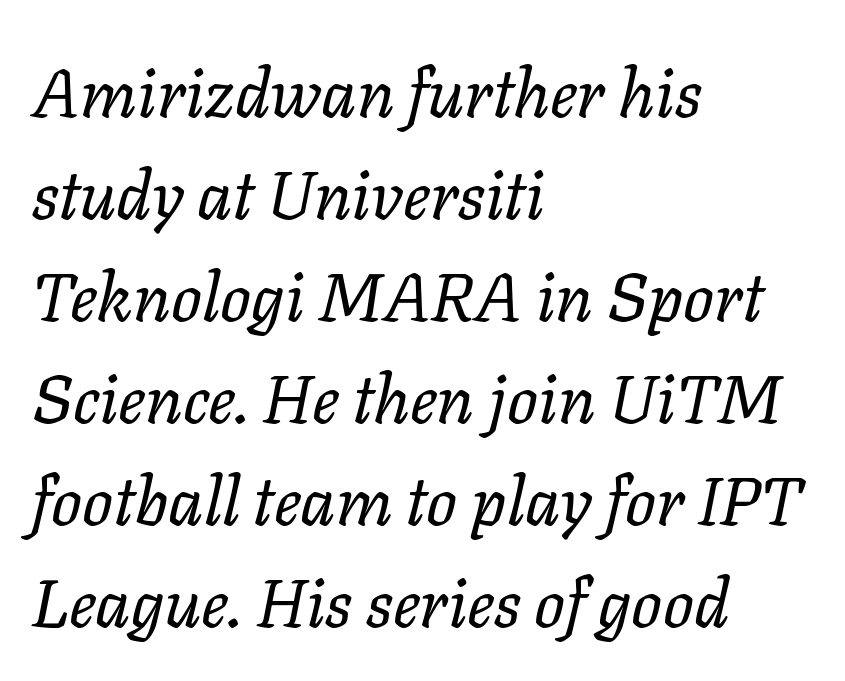
The image shows 68 px regular-weight type, italic (leaning right); set left-aligned, normal line spacing (1.5x), normal letter spacing, not underlined; low stroke contrast and a medium x-height.
